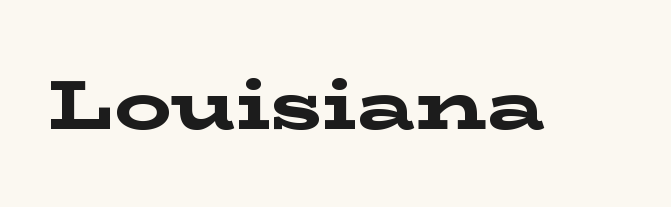
The image shows 71 px bold, wide serif type, upright; set normal letter spacing, not underlined; low stroke contrast and a medium x-height.
